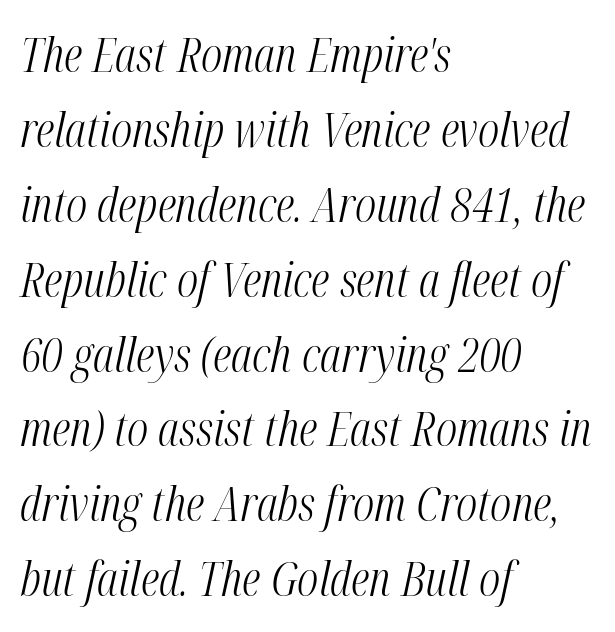
The image shows 48 px light, condensed type, italic (leaning right); set left-aligned, normal line spacing (1.56x), normal letter spacing, not underlined; medium stroke contrast and a medium x-height.
